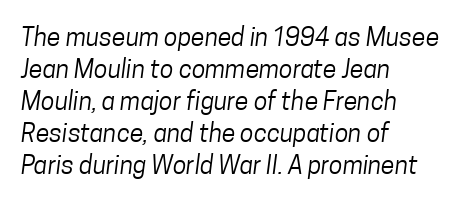
Q: Is the text bold? A: No.
Q: Is the text underlined? A: No.
Q: How is the paragraph aligned? A: Left-aligned.
Q: Is the spacing between letters normal or unusually wide? A: Normal.
Q: Is the spacing between lines tight, normal or loose? A: Normal.
